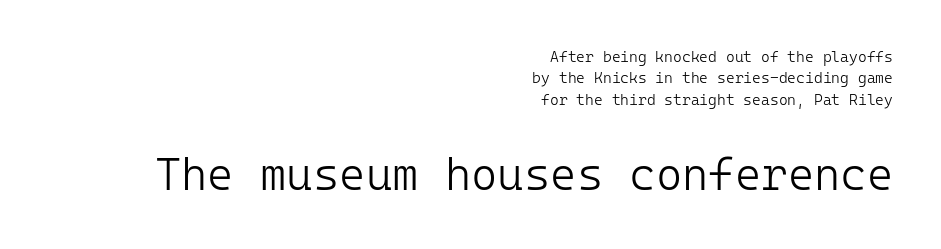
The image shows 45 px light sans-serif type, upright, monospaced; set right-aligned, normal line spacing (1.42x), normal letter spacing, not underlined; the second (bottom) block is 3.0x larger; low stroke contrast and a medium x-height.
